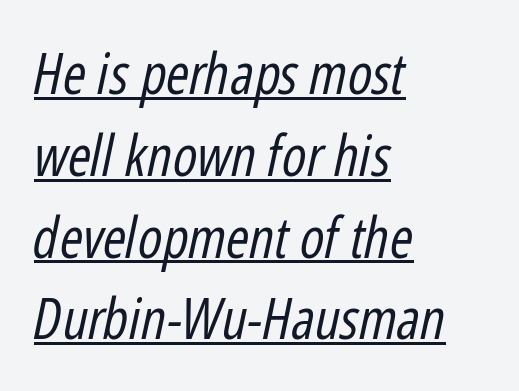
{"italic": "yes", "lean": "right", "slant_degrees": 12, "bold": "no", "weight": "regular", "width": "condensed", "stroke_contrast": "low", "x_height": "medium", "monospaced": "no", "underline": "yes", "align": "left", "line_spacing": "normal", "line_spacing_ratio": 1.46, "letter_spacing": "normal", "letter_spacing_em": 0.0, "glyph_px": 56}
